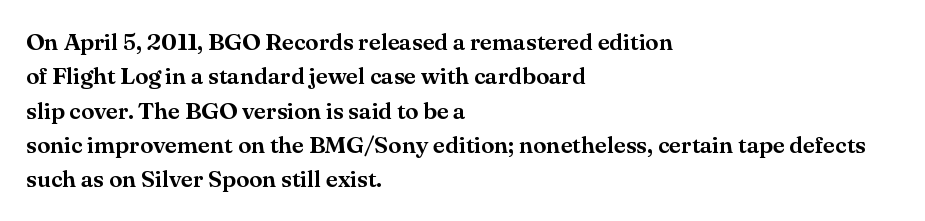
{"italic": "no", "underline": "no", "align": "left", "line_spacing": "normal", "line_spacing_ratio": 1.43, "letter_spacing": "normal", "letter_spacing_em": 0.0, "glyph_px": 24}
